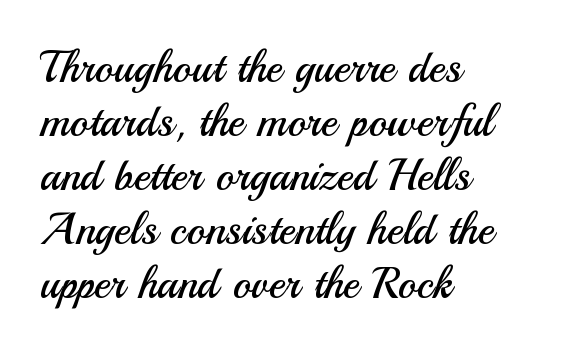
The image shows 44 px regular-weight sans-serif type; set left-aligned, line spacing 1.23x, normal letter spacing, not underlined; medium stroke contrast and a small x-height.
